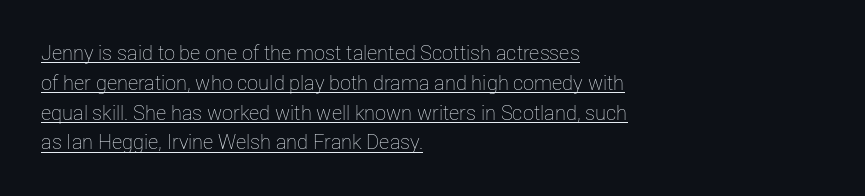
The image shows 20 px text type, upright; set left-aligned, normal line spacing (1.49x), normal letter spacing, underlined.
